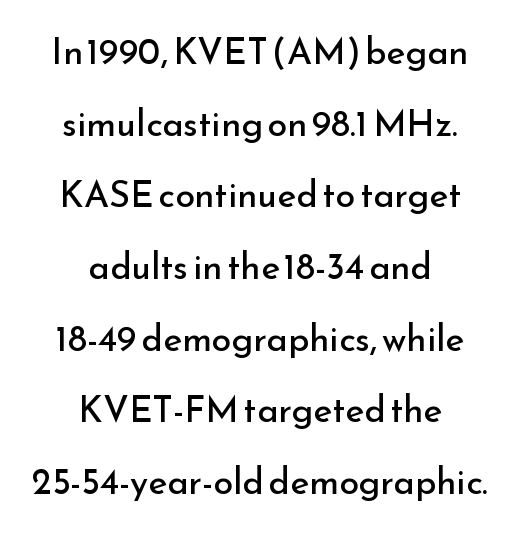
{"serif": "no", "italic": "no", "bold": "no", "weight": "regular", "width": "normal", "stroke_contrast": "low", "x_height": "small", "monospaced": "no", "underline": "no", "align": "center", "line_spacing": "loose", "line_spacing_ratio": 1.99, "letter_spacing": "normal", "letter_spacing_em": 0.0, "glyph_px": 36}
